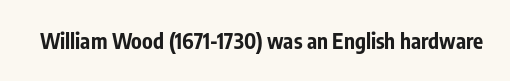
The image shows 21 px bold type, upright; set normal letter spacing, not underlined.
